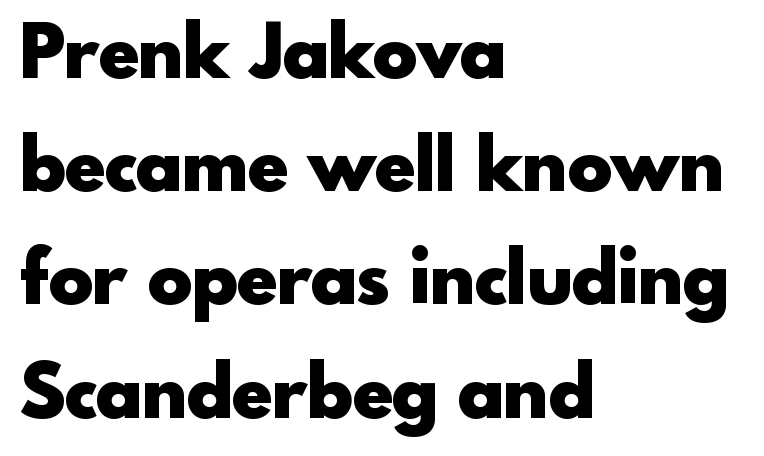
The image shows 74 px heavy sans-serif type, upright; set left-aligned, normal line spacing (1.53x), normal letter spacing, not underlined; a small x-height.
